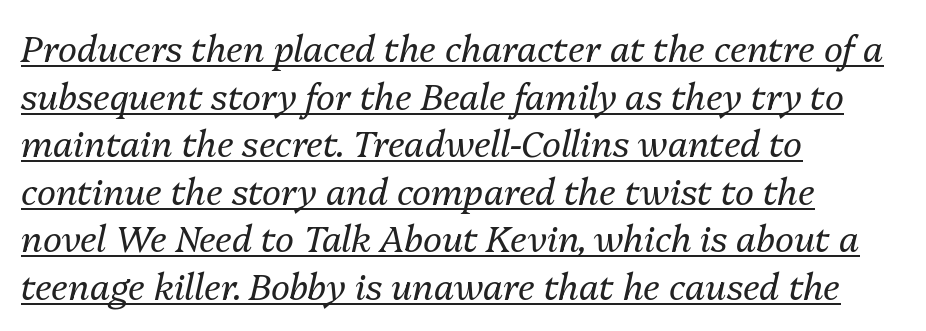
How are the letters spaced? Ordinarily, with no added tracking. The letters look calm and open, with moderate or lighter stems. The letters advance in unequal steps, a hallmark of proportional type. Baseline-to-baseline distance is the conventional proportion of letter height. Underline: present. In terms of posture, this sample is oblique.
